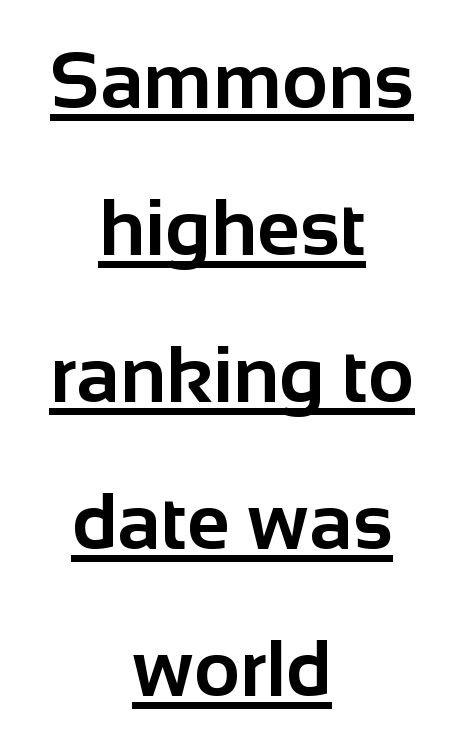
The image shows 79 px bold sans-serif type, upright; set centered, line spacing 1.86x, normal letter spacing, underlined; low stroke contrast and a medium x-height.
